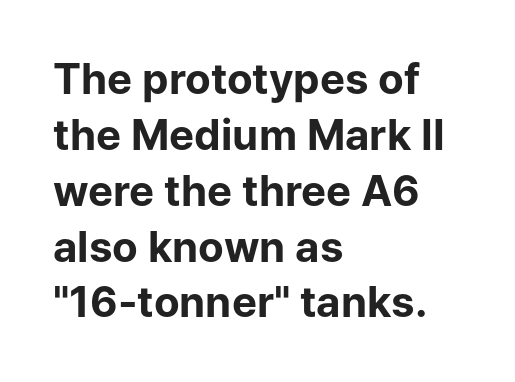
{"serif": "no", "italic": "no", "bold": "yes", "weight": "bold", "width": "normal", "stroke_contrast": "low", "x_height": "medium", "monospaced": "no", "underline": "no", "align": "left", "line_spacing": "normal", "line_spacing_ratio": 1.33, "letter_spacing": "normal", "letter_spacing_em": 0.0, "glyph_px": 42}
